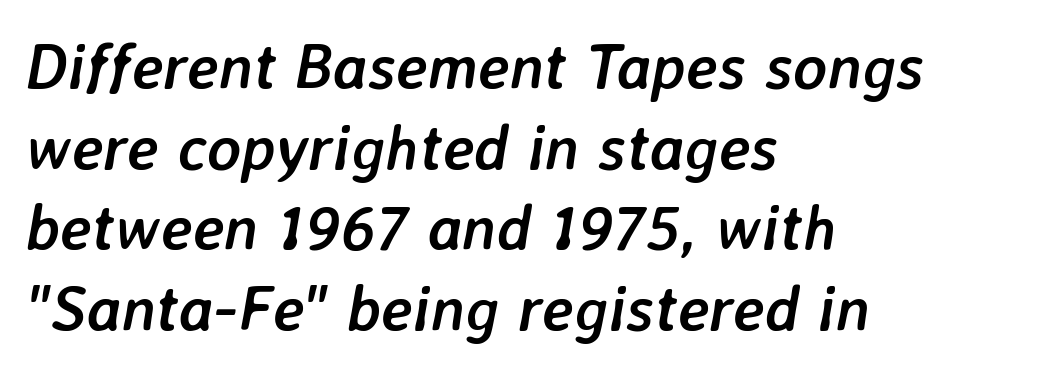
Strokes here are thick enough to call this a true bold. Is the letter spacing exaggerated? No — it looks like the ordinary default. Leading: standard. Typeset ragged right — the left edge is the straight one.
